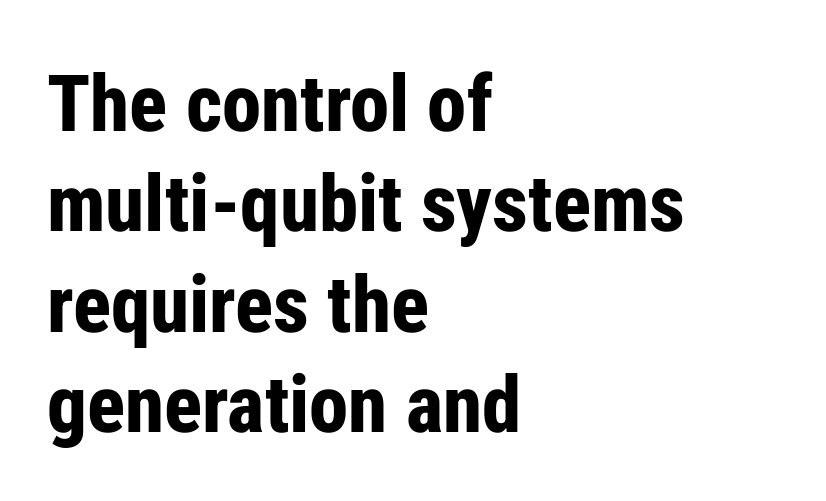
You can tell it's not italic because the verticals are truly vertical. Does the copy run flush right? No — it runs flush left. The characters look thick and weighty, a clear bold. The specimen omits any rule beneath the text block's lines. These lines are rendered in a variable-pitch font.
